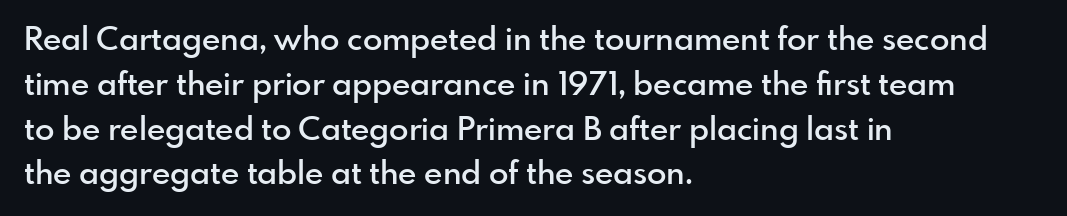
Q: Is the text bold? A: Semi-bold.
Q: Is the text italic (slanted)? A: No, it is upright.
Q: Is the typeface a serif or a sans-serif typeface? A: Sans-serif.
Q: Is the text underlined? A: No.
Q: How is the paragraph aligned? A: Left-aligned.
Q: Is the spacing between letters normal or unusually wide? A: Normal.
Q: Is the spacing between lines tight, normal or loose? A: Normal.
Q: Width (condensed, normal, or wide)? A: Normal.
Q: x-height? A: Small.
Q: Monospaced? A: No.
